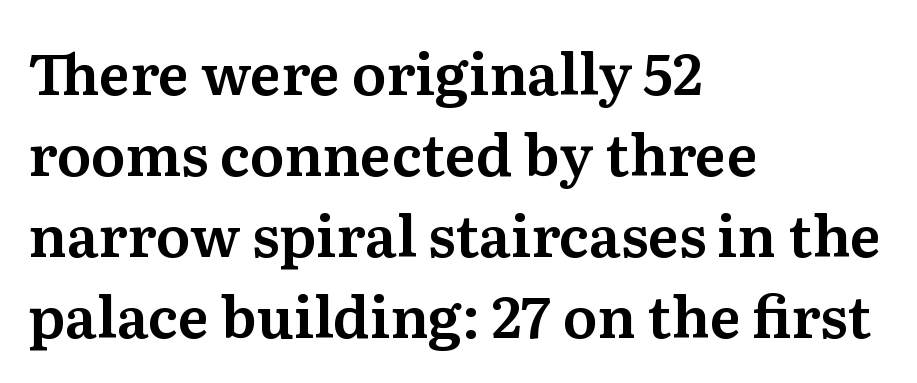
{"serif": "yes", "italic": "no", "width": "normal", "stroke_contrast": "medium", "x_height": "medium", "monospaced": "no", "underline": "no", "align": "left", "line_spacing": "normal", "line_spacing_ratio": 1.42, "letter_spacing": "normal", "letter_spacing_em": 0.0, "glyph_px": 57}
